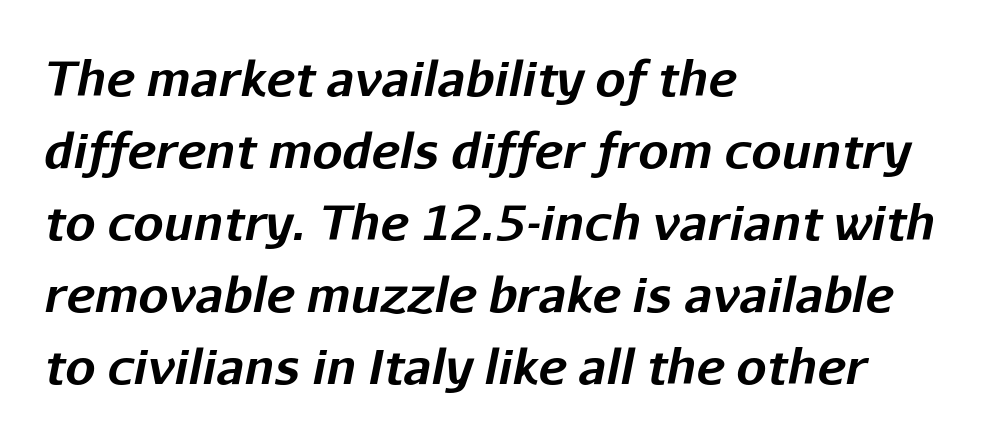
{"italic": "yes", "lean": "right", "slant_degrees": 11, "bold": "yes", "weight": "bold", "width": "normal", "stroke_contrast": "low", "x_height": "medium", "monospaced": "no", "underline": "no", "align": "left", "line_spacing": "normal", "line_spacing_ratio": 1.5, "letter_spacing": "normal", "letter_spacing_em": 0.0, "glyph_px": 48}
